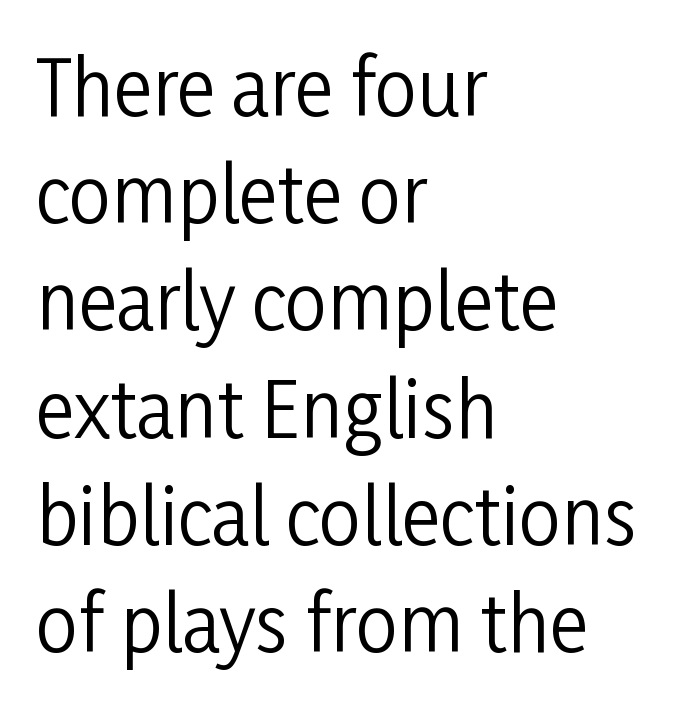
Q: Is the text bold? A: No.
Q: Is the text italic (slanted)? A: No, it is upright.
Q: Is the typeface a serif or a sans-serif typeface? A: Sans-serif.
Q: Is the text underlined? A: No.
Q: How is the paragraph aligned? A: Left-aligned.
Q: Is the spacing between letters normal or unusually wide? A: Normal.
Q: Is the spacing between lines tight, normal or loose? A: Normal.
Q: Width (condensed, normal, or wide)? A: Condensed.
Q: Stroke contrast? A: Low.
Q: x-height? A: Medium.
Q: Monospaced? A: No.
